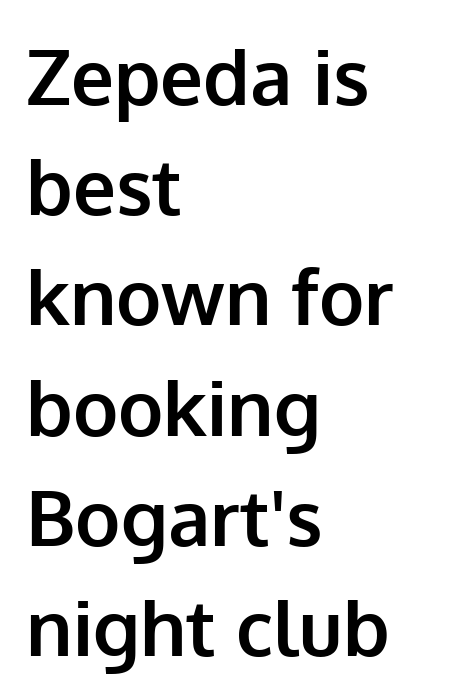
The image shows 76 px bold sans-serif type, upright; set left-aligned, normal line spacing (1.45x), normal letter spacing, not underlined; low stroke contrast and a medium x-height.
